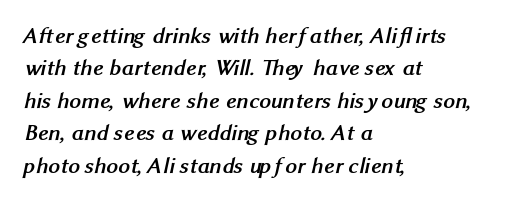
{"bold": "yes", "underline": "no", "align": "left", "line_spacing": "normal", "line_spacing_ratio": 1.41, "letter_spacing": "normal", "letter_spacing_em": 0.0, "glyph_px": 23}
